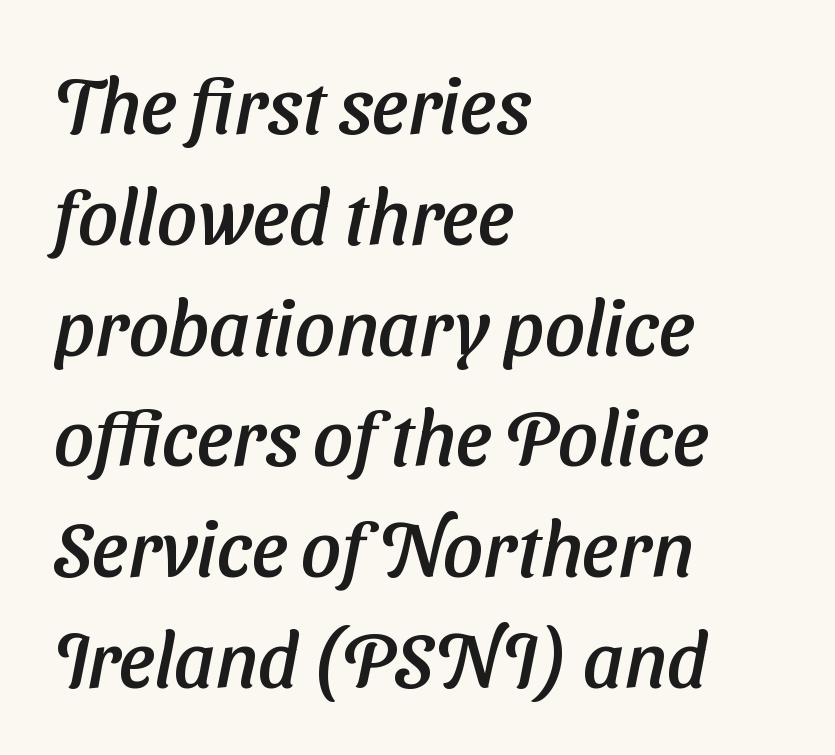
The image shows 78 px sans-serif type; set left-aligned, normal line spacing (1.42x), normal letter spacing, not underlined; low stroke contrast and a medium x-height.
